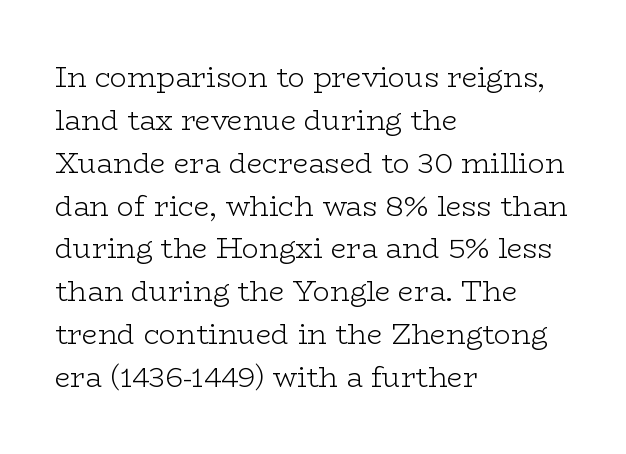
The image shows 28 px light, wide serif type, upright; set left-aligned, normal line spacing (1.53x), normal letter spacing, not underlined; low stroke contrast and a medium x-height.
